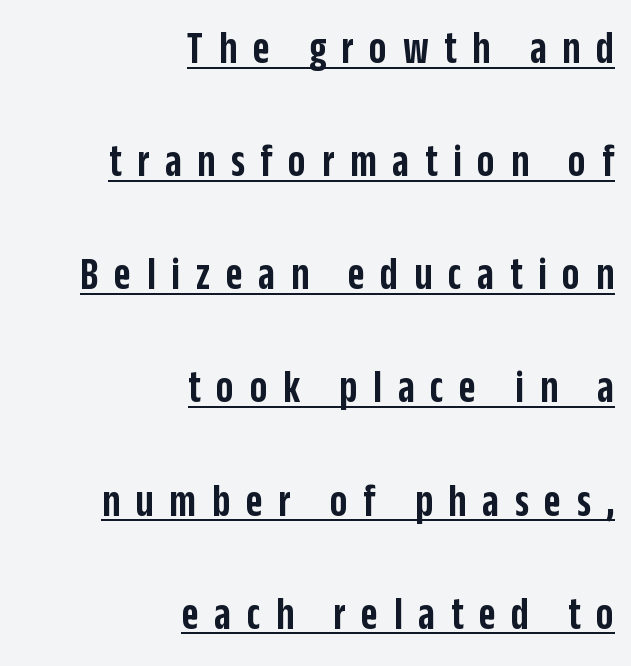
The image shows 46 px semibold, condensed sans-serif type, upright; set right-aligned, loose line spacing (2.46x), unusually wide letter spacing (+0.34 em), underlined; low stroke contrast and a large x-height.
